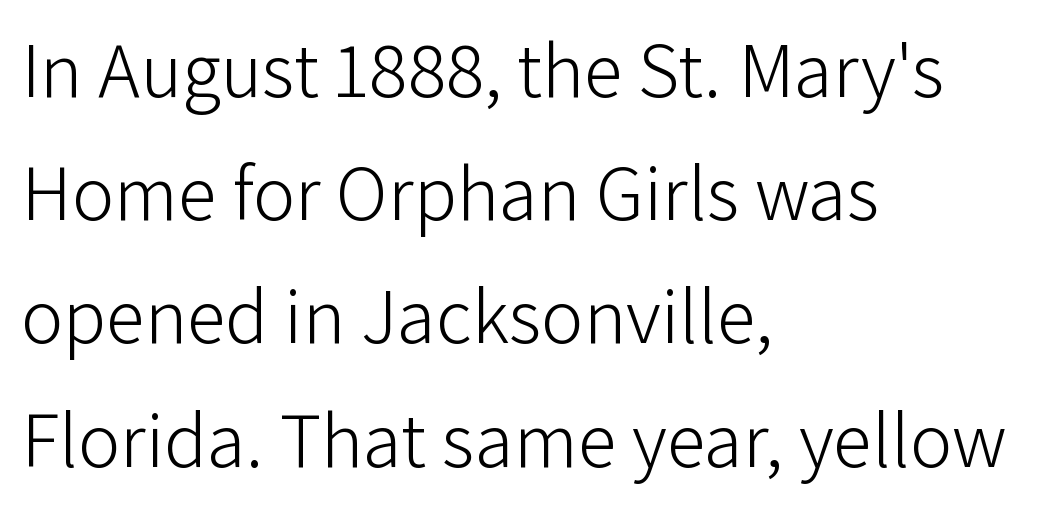
Has an underline been added? It has not. Leading matches the norm, producing a regular column. Is the letter spacing exaggerated? No — it looks like the ordinary default. Do the characters align in a grid? No, the font is proportional. Unlike italic type, these characters show no tilt at all.
